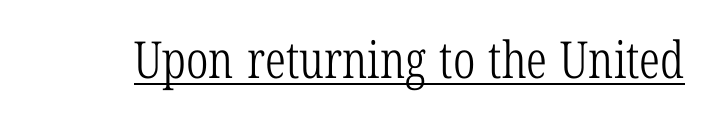
Ink coverage per letter is moderate at most. Underlining? Definitely there. Yep, those are serifs on the letters. The rendering uses natural spacing where letterforms have individual widths. In terms of letterspacing, this is plain default setting.
